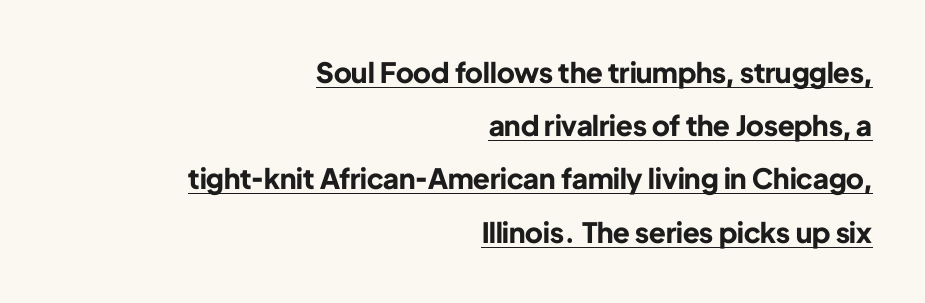
The image shows 28 px bold sans-serif type, upright; set right-aligned, loose line spacing (1.9x), normal letter spacing, underlined; low stroke contrast and a medium x-height.
